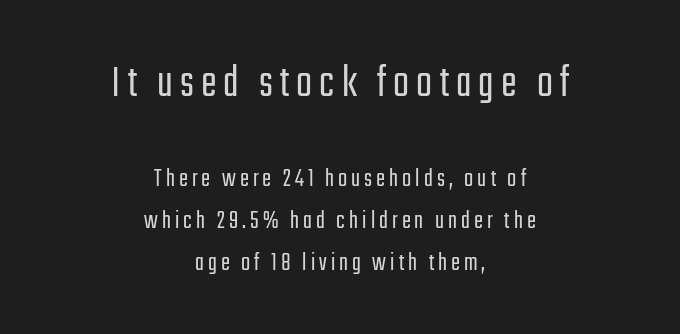
Q: Is the text bold? A: No.
Q: Is the text italic (slanted)? A: No, it is upright.
Q: Is the typeface a serif or a sans-serif typeface? A: Sans-serif.
Q: Is the text underlined? A: No.
Q: How is the paragraph aligned? A: Centered.
Q: Is the spacing between lines tight, normal or loose? A: Normal.
Q: Which block of text is set in a larger size, the first (top) or the second (bottom)? A: The first (top) one.
Q: Width (condensed, normal, or wide)? A: Condensed.
Q: Stroke contrast? A: Low.
Q: x-height? A: Medium.
Q: Monospaced? A: No.
